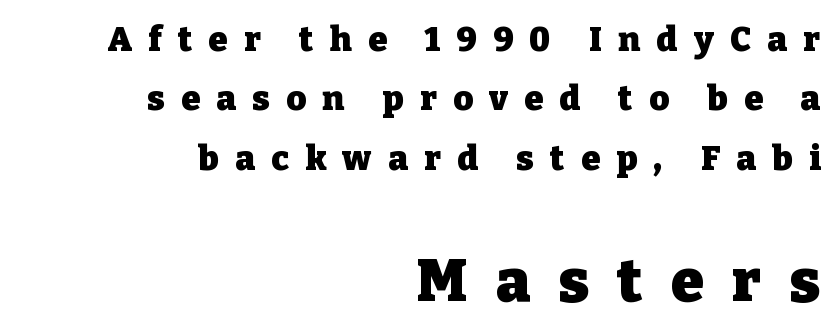
Note: serifs present on the glyphs. The sample has been set heavy, in full bold. Is this a fixed-width face? No — the glyphs have proportional, varying widths. Inter-character spacing is expanded well beyond the font's built-in metrics. Line endings align vertically; line beginnings do not.
